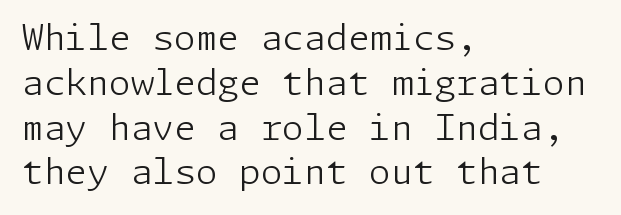
{"serif": "no", "italic": "no", "bold": "no", "weight": "light", "width": "normal", "stroke_contrast": "low", "x_height": "medium", "underline": "no", "align": "left", "line_spacing": "normal", "line_spacing_ratio": 1.28, "letter_spacing": "normal", "letter_spacing_em": 0.0, "glyph_px": 35}
